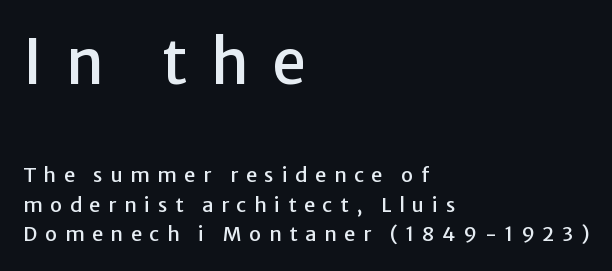
This is roman type, the default non-slanted kind. These lines are set flush left with a ragged right edge. What's the leading like? Ordinary, nothing unusual. Short note: letters widely spaced. A typesetter would call this proportional, since set widths differ per character. Type without underlining.
